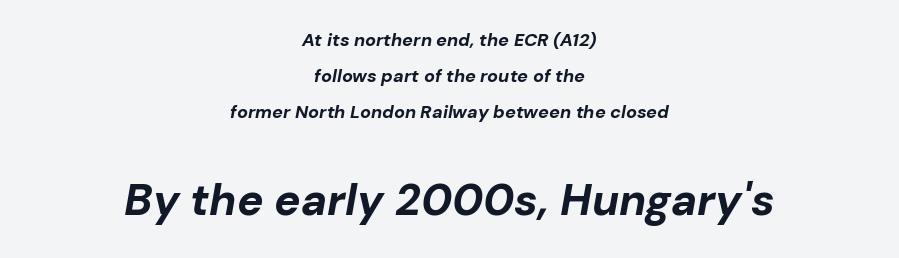
Q: Is the text bold? A: Yes.
Q: Is the text italic (slanted)? A: Yes, it leans right by about 10 degrees.
Q: Is the text underlined? A: No.
Q: How is the paragraph aligned? A: Centered.
Q: Is the spacing between letters normal or unusually wide? A: Normal.
Q: Is the spacing between lines tight, normal or loose? A: Loose.
Q: Which block of text is set in a larger size, the first (top) or the second (bottom)? A: The second (bottom) one.
Q: Width (condensed, normal, or wide)? A: Normal.
Q: Stroke contrast? A: Low.
Q: x-height? A: Medium.
Q: Monospaced? A: No.
